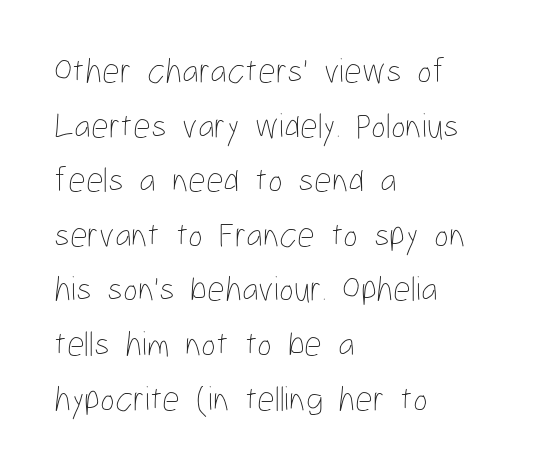
Q: Is the text bold? A: No.
Q: Is the text italic (slanted)? A: No, it is upright.
Q: Is the text underlined? A: No.
Q: How is the paragraph aligned? A: Left-aligned.
Q: Is the spacing between letters normal or unusually wide? A: Normal.
Q: Is the spacing between lines tight, normal or loose? A: Normal.
Q: Width (condensed, normal, or wide)? A: Condensed.
Q: Stroke contrast? A: Low.
Q: x-height? A: Medium.
Q: Monospaced? A: No.
